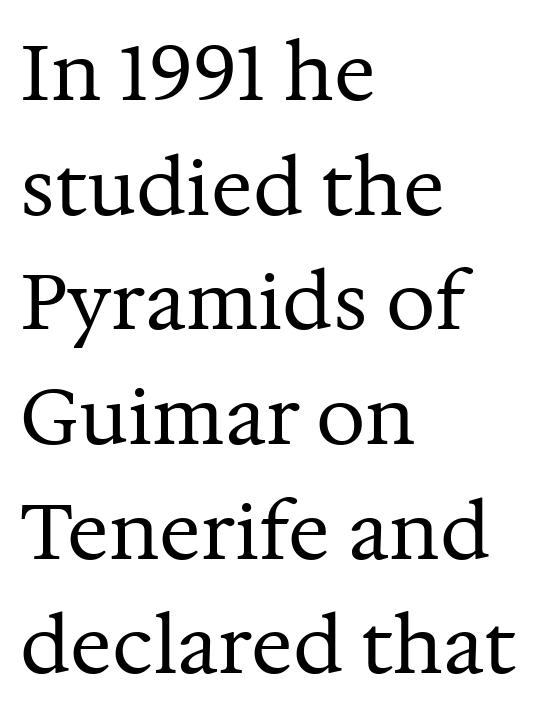
The image shows 78 px regular-weight serif type, upright; set left-aligned, normal line spacing (1.47x), normal letter spacing, not underlined; medium stroke contrast and a medium x-height.
